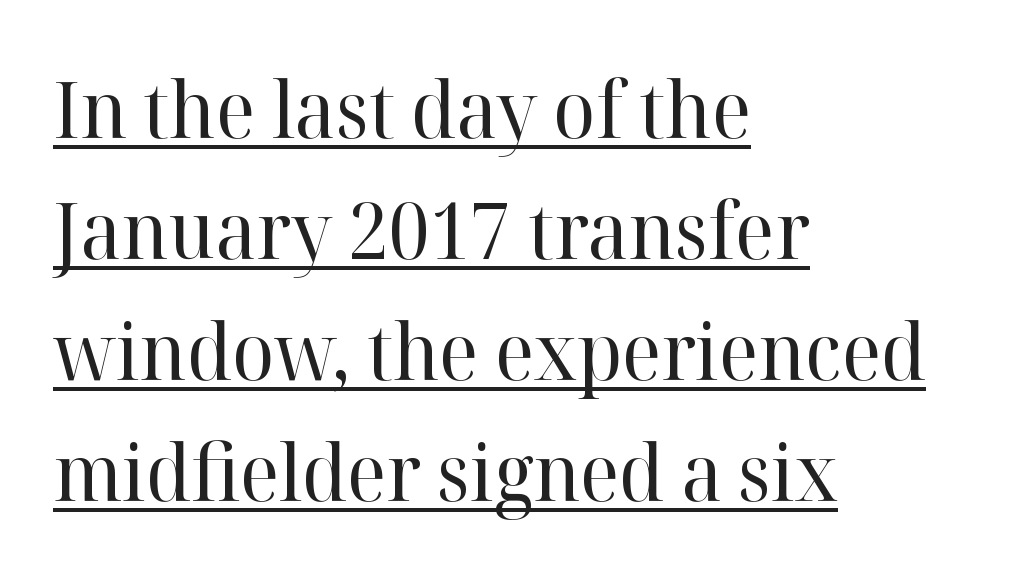
The letters advance in unequal steps, a hallmark of proportional type. Decoration check: the copy is underlined. The lines are quadded left. Stroke mass is kept to a normal reading level or below.
